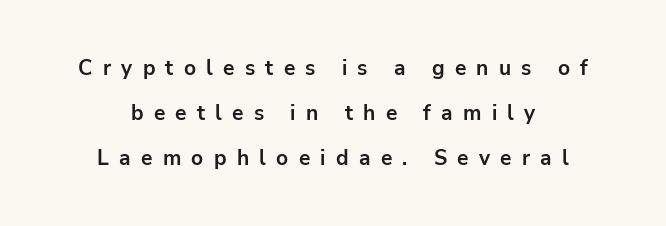
The designer dialed line spacing up above the default. Teacher's note: observe the equal gaps on both sides — that is centered alignment. Plain, unruled lines of type. Inter-character spacing is expanded well beyond the font's built-in metrics.
